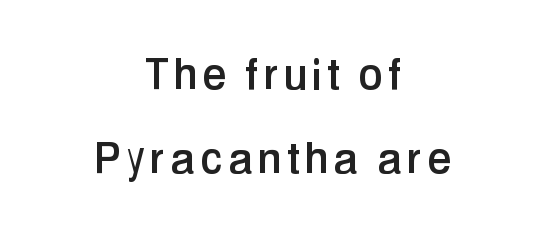
Q: Is the text italic (slanted)? A: No, it is upright.
Q: Is the typeface a serif or a sans-serif typeface? A: Sans-serif.
Q: Is the text underlined? A: No.
Q: How is the paragraph aligned? A: Centered.
Q: Is the spacing between lines tight, normal or loose? A: Normal.
Q: Width (condensed, normal, or wide)? A: Condensed.
Q: Stroke contrast? A: Low.
Q: x-height? A: Medium.
Q: Monospaced? A: No.
